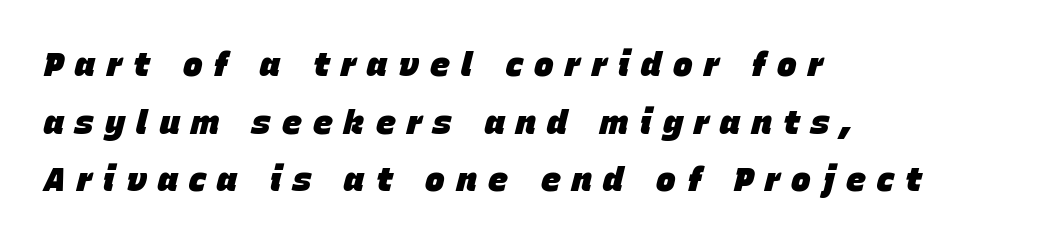
The image shows 33 px heavy type, italic (leaning right); set left-aligned, line spacing 1.75x, unusually wide letter spacing (+0.35 em), not underlined; low stroke contrast and a large x-height.
